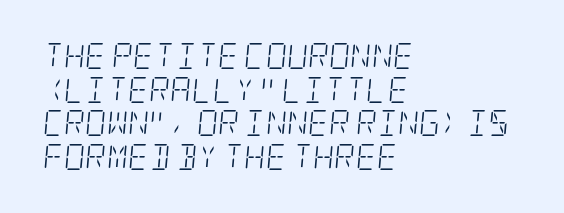
Q: Is the text bold? A: No.
Q: Is the text italic (slanted)? A: Yes, it leans right by about 5 degrees.
Q: Is the text underlined? A: No.
Q: How is the paragraph aligned? A: Left-aligned.
Q: Is the spacing between letters normal or unusually wide? A: Normal.
Q: Is the spacing between lines tight, normal or loose? A: Normal.
